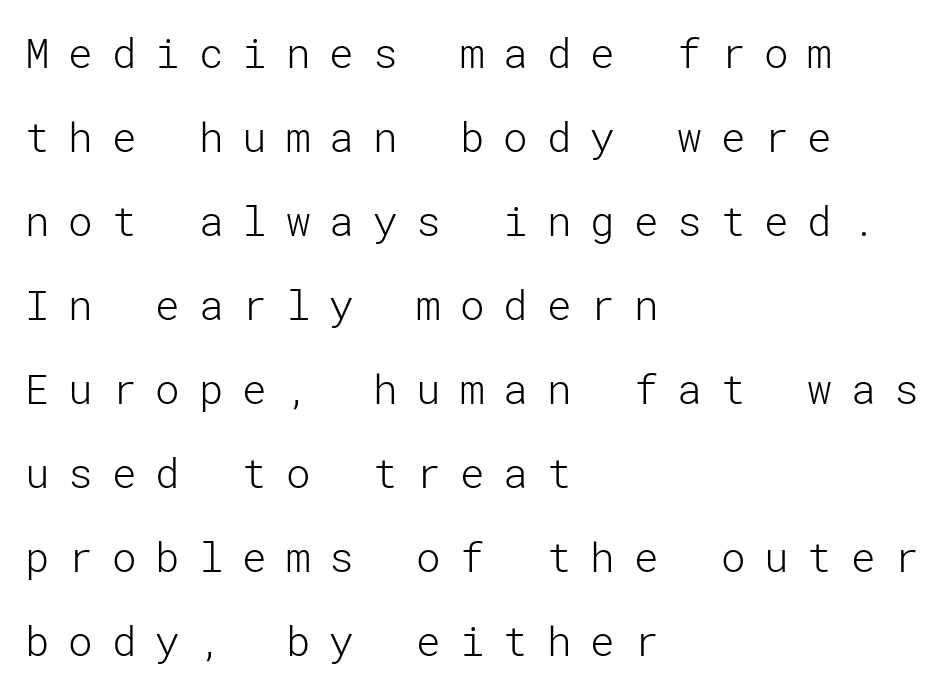
{"serif": "no", "italic": "no", "bold": "no", "weight": "light", "width": "normal", "stroke_contrast": "low", "x_height": "medium", "underline": "no", "align": "left", "line_spacing": "loose", "line_spacing_ratio": 2.05, "letter_spacing": "wide", "letter_spacing_em": 0.46, "glyph_px": 41}
